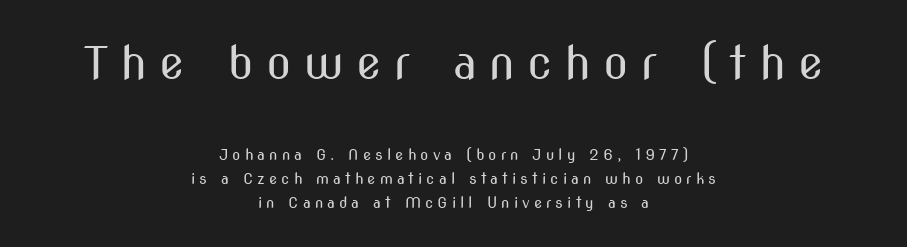
Italic? Not at all — the glyphs are vertical. The face used here is proportionally spaced, like ordinary book or web type. Weight class: somewhere from thin through regular. No feet cap the strokes, marking this as sans-serif type. The rag falls on both sides of this text block equally.
